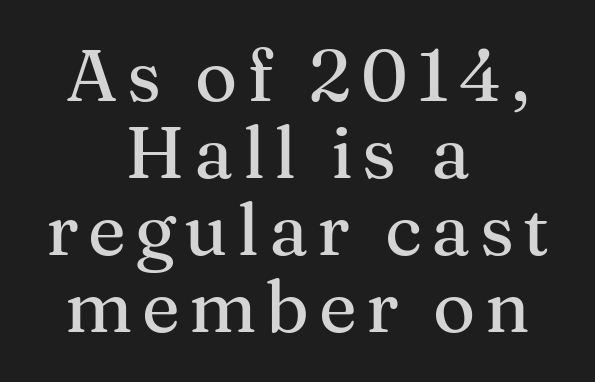
The image shows 72 px serif type, upright; set centered, tight line spacing (1.07x), not underlined; medium stroke contrast and a medium x-height.
